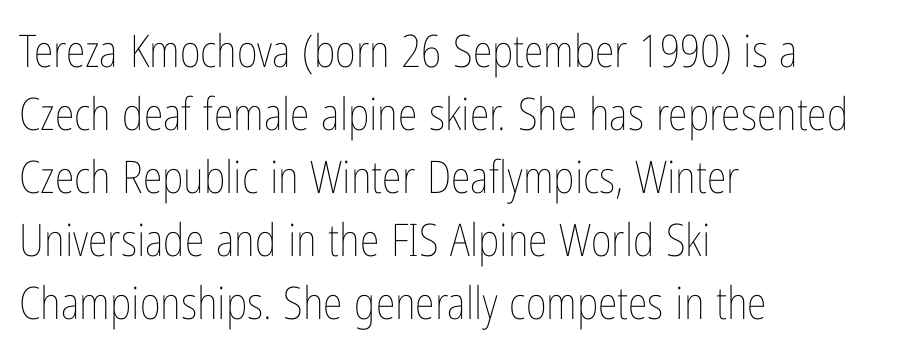
The image shows 45 px thin, condensed type, upright; set left-aligned, normal line spacing (1.4x), normal letter spacing, not underlined; low stroke contrast and a medium x-height.
